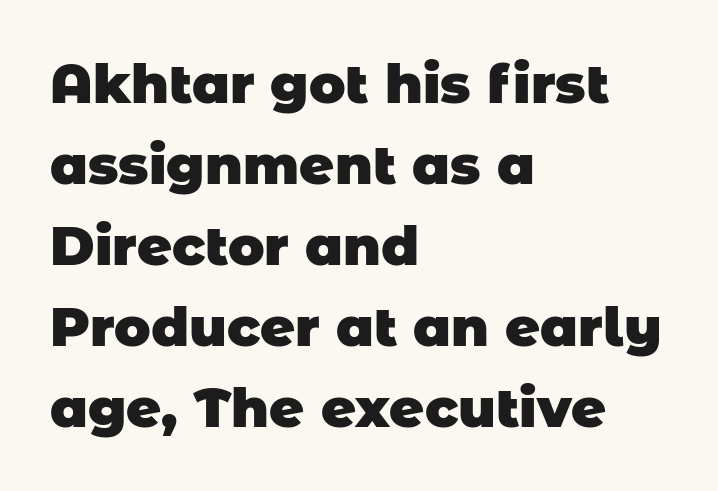
{"serif": "no", "bold": "yes", "weight": "heavy", "width": "normal", "stroke_contrast": "low", "x_height": "large", "monospaced": "no", "underline": "no", "align": "left", "line_spacing": "normal", "line_spacing_ratio": 1.5, "letter_spacing": "normal", "letter_spacing_em": 0.0, "glyph_px": 54}
